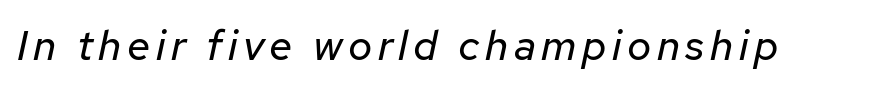
{"italic": "yes", "lean": "right", "slant_degrees": 12, "bold": "no", "weight": "regular", "width": "normal", "stroke_contrast": "low", "x_height": "medium", "monospaced": "no", "underline": "no", "glyph_px": 42}
